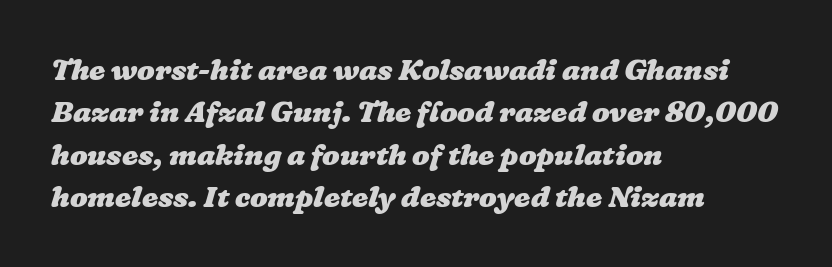
A typesetter would call this leading conventional body-copy spacing. A typesetter would call this proportional, since set widths differ per character. Which margin do the lines hug? The left one — the right edge is uneven. Lines of text with bare space underneath.
